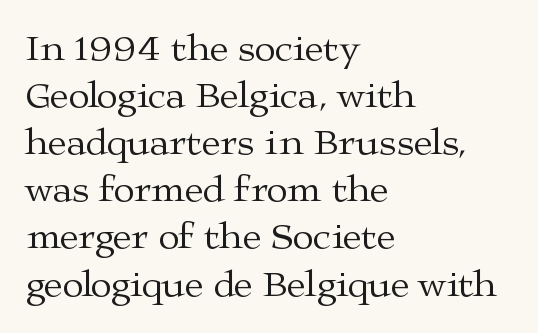
The image shows 38 px regular-weight, wide serif type, upright; set left-aligned, line spacing 1.24x, normal letter spacing, not underlined; medium stroke contrast and a medium x-height.
